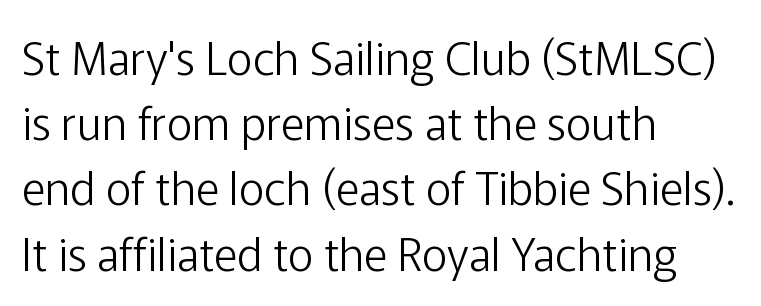
The image shows 45 px light sans-serif type, upright; set left-aligned, normal line spacing (1.45x), normal letter spacing, not underlined; low stroke contrast and a medium x-height.
